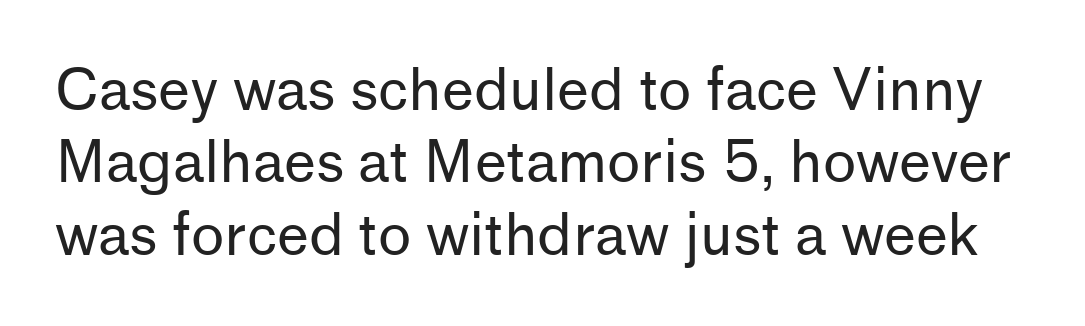
{"serif": "no", "italic": "no", "bold": "no", "weight": "regular", "width": "normal", "stroke_contrast": "low", "x_height": "medium", "monospaced": "no", "underline": "no", "line_spacing": "normal", "line_spacing_ratio": 1.27, "letter_spacing": "normal", "letter_spacing_em": 0.0, "glyph_px": 57}
